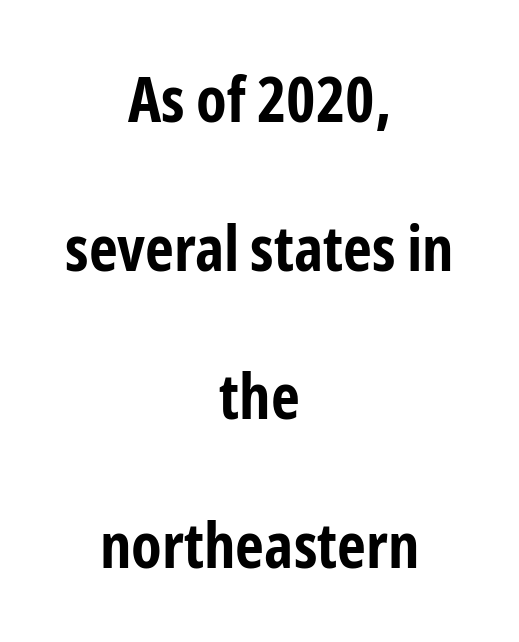
The image shows 63 px bold, condensed sans-serif type, upright; set centered, loose line spacing (2.36x), normal letter spacing, not underlined; low stroke contrast and a medium x-height.
